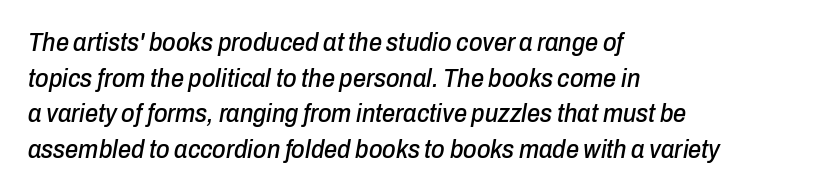
The image shows 26 px text type, italic (leaning right); set left-aligned, normal line spacing (1.37x), normal letter spacing, not underlined.
